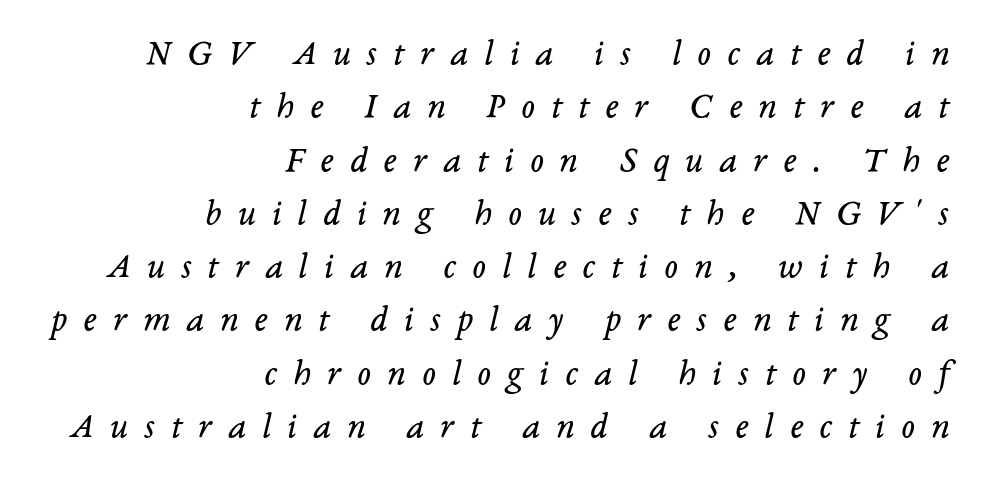
{"serif": "yes", "italic": "yes", "lean": "right", "slant_degrees": 14, "bold": "no", "weight": "regular", "width": "normal", "stroke_contrast": "low", "x_height": "medium", "monospaced": "no", "underline": "no", "align": "right", "line_spacing": "normal", "line_spacing_ratio": 1.48, "letter_spacing": "wide", "letter_spacing_em": 0.45, "glyph_px": 36}
